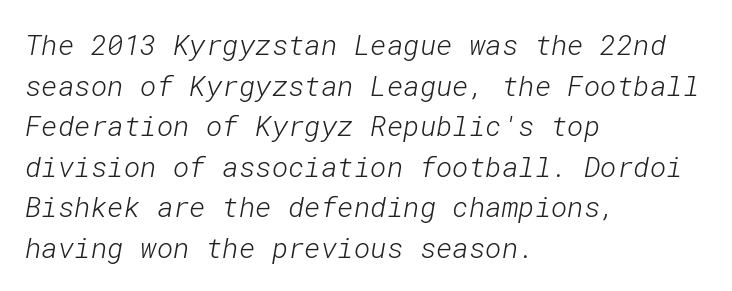
Q: Is the text bold? A: No.
Q: Is the typeface a serif or a sans-serif typeface? A: Sans-serif.
Q: Is the text underlined? A: No.
Q: How is the paragraph aligned? A: Left-aligned.
Q: Is the spacing between letters normal or unusually wide? A: Normal.
Q: Is the spacing between lines tight, normal or loose? A: Normal.
Q: Width (condensed, normal, or wide)? A: Normal.
Q: Stroke contrast? A: Low.
Q: x-height? A: Medium.
